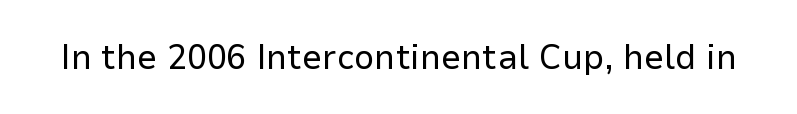
Q: Is the text bold? A: No.
Q: Is the text italic (slanted)? A: No, it is upright.
Q: Is the typeface a serif or a sans-serif typeface? A: Sans-serif.
Q: Is the text underlined? A: No.
Q: Is the spacing between letters normal or unusually wide? A: Normal.
Q: Width (condensed, normal, or wide)? A: Normal.
Q: Stroke contrast? A: Low.
Q: x-height? A: Medium.
Q: Monospaced? A: No.
